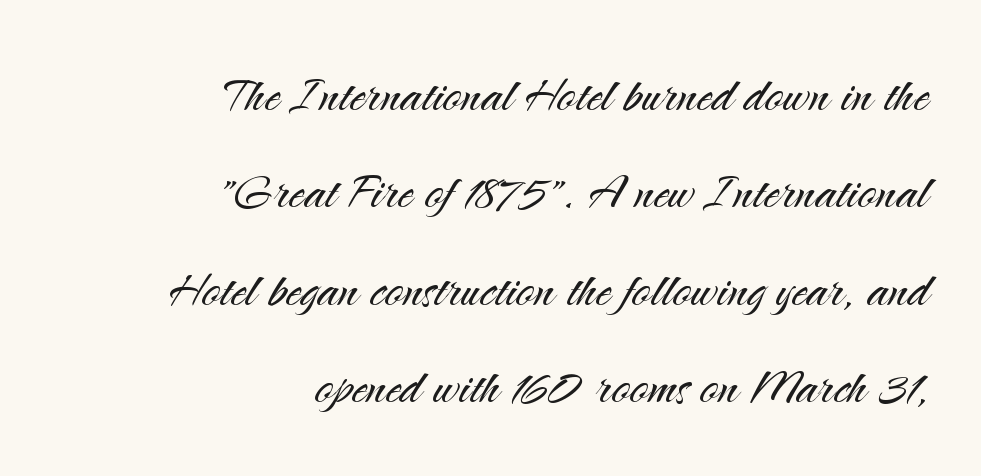
The image shows 62 px light sans-serif type; set right-aligned, normal line spacing (1.57x), normal letter spacing, not underlined; medium stroke contrast and a small x-height.
